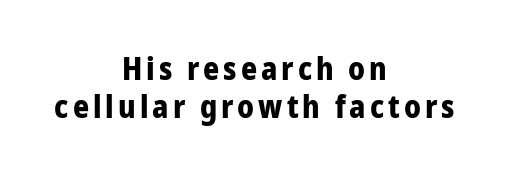
{"serif": "no", "italic": "no", "bold": "yes", "weight": "bold", "width": "normal", "stroke_contrast": "low", "x_height": "medium", "monospaced": "no", "underline": "no", "align": "center", "line_spacing_ratio": 1.22, "glyph_px": 31}
